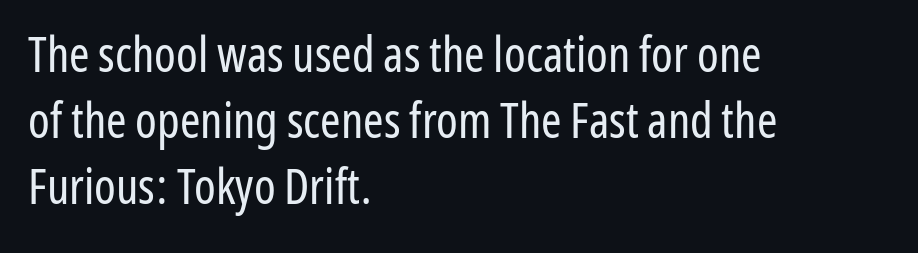
Proportional: the letters do not fall into vertical columns. The setting favours the left margin, as ordinary paragraphs usually do. These lines are composed in type without serifs. Is the stroke heavy? The answer is a plain regular-or-lighter. Type without underlining.
